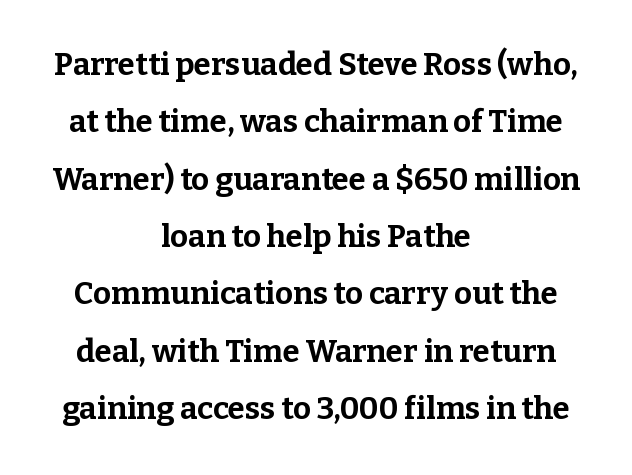
The image shows 31 px bold serif type, upright; set centered, line spacing 1.85x, normal letter spacing, not underlined; low stroke contrast and a medium x-height.
